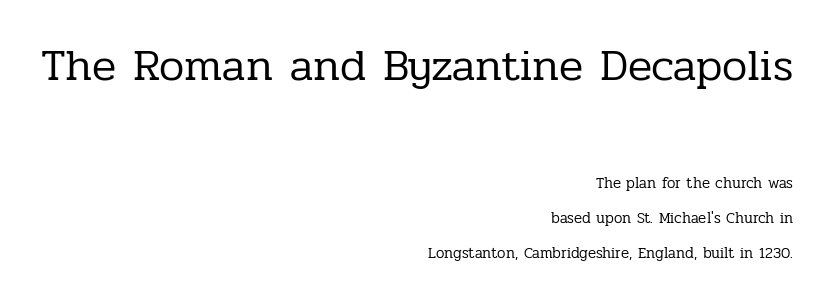
If you drew a line through each stem, it would be perfectly vertical. Does the leading feel generous? Absolutely, it's lavish. The face used here is proportionally spaced, like ordinary book or web type. Which chunk is bigger? The first one — the top block dwarfs the bottom. Caption: face not bold, strokes unweighted. Observe the serifs anchoring each vertical stroke in this sample.
